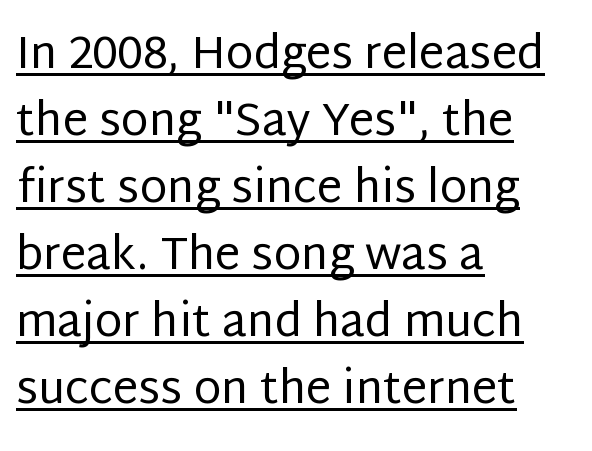
{"serif": "no", "italic": "no", "bold": "no", "weight": "regular", "width": "normal", "stroke_contrast": "low", "x_height": "large", "monospaced": "no", "underline": "yes", "align": "left", "line_spacing": "normal", "line_spacing_ratio": 1.49, "letter_spacing": "normal", "letter_spacing_em": 0.0, "glyph_px": 45}
